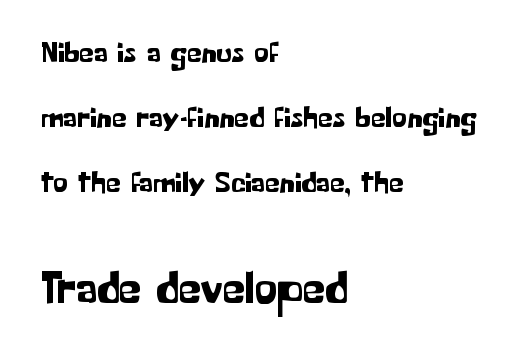
{"serif": "no", "italic": "no", "width": "normal", "stroke_contrast": "low", "x_height": "medium", "monospaced": "no", "underline": "no", "align": "left", "line_spacing": "loose", "line_spacing_ratio": 2.16, "letter_spacing": "normal", "letter_spacing_em": 0.0, "larger_block": "second", "size_ratio": 1.5, "glyph_px": 45}
